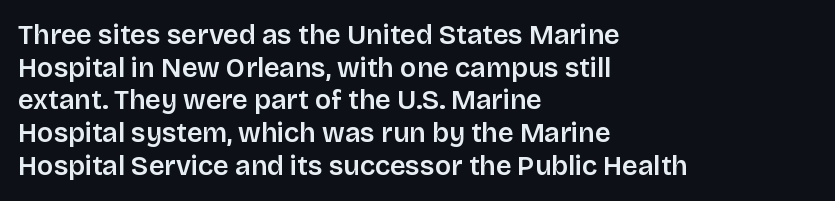
The image shows 27 px text type, upright; set left-aligned, line spacing 1.21x, normal letter spacing, not underlined.
